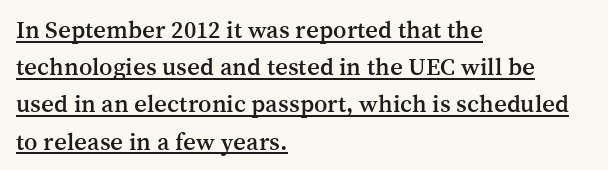
The block of text has a typical density, with ordinary space between rows. Glance below the letters and you will spot a drawn line. Default kerning and tracking; the words read as compact shapes. Reading down the block, your eye returns to a fixed left position each line.
